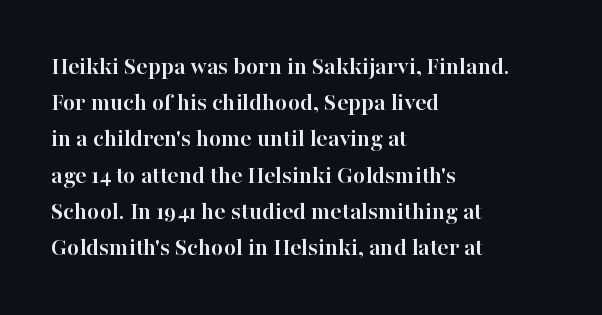
Q: Is the text bold? A: Yes.
Q: Is the text italic (slanted)? A: No, it is upright.
Q: Is the text underlined? A: No.
Q: How is the paragraph aligned? A: Left-aligned.
Q: Is the spacing between letters normal or unusually wide? A: Normal.
Q: Is the spacing between lines tight, normal or loose? A: Normal.
